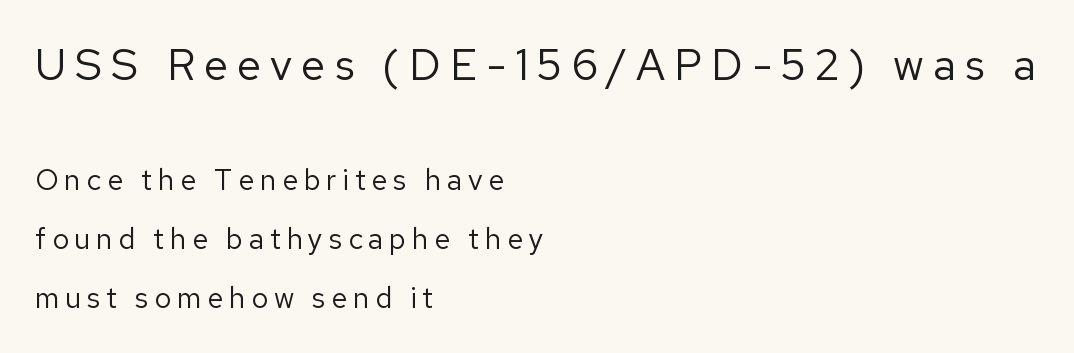
{"serif": "no", "italic": "no", "bold": "no", "weight": "regular", "width": "normal", "stroke_contrast": "low", "x_height": "medium", "monospaced": "no", "underline": "no", "align": "left", "line_spacing": "loose", "line_spacing_ratio": 2.04, "letter_spacing": "wide", "letter_spacing_em": 0.2, "larger_block": "first", "size_ratio": 1.52, "glyph_px": 44}
